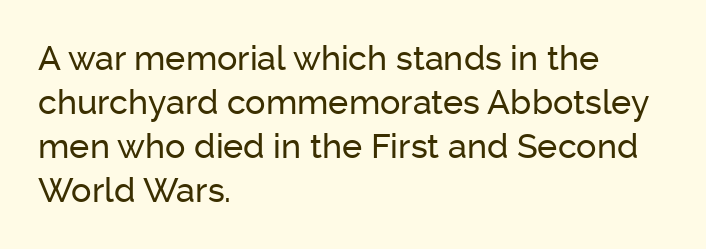
Q: Is the text italic (slanted)? A: No, it is upright.
Q: Is the typeface a serif or a sans-serif typeface? A: Sans-serif.
Q: Is the text underlined? A: No.
Q: How is the paragraph aligned? A: Left-aligned.
Q: Is the spacing between letters normal or unusually wide? A: Normal.
Q: Is the spacing between lines tight, normal or loose? A: Normal.
Q: Width (condensed, normal, or wide)? A: Normal.
Q: Stroke contrast? A: Low.
Q: x-height? A: Medium.
Q: Monospaced? A: No.
